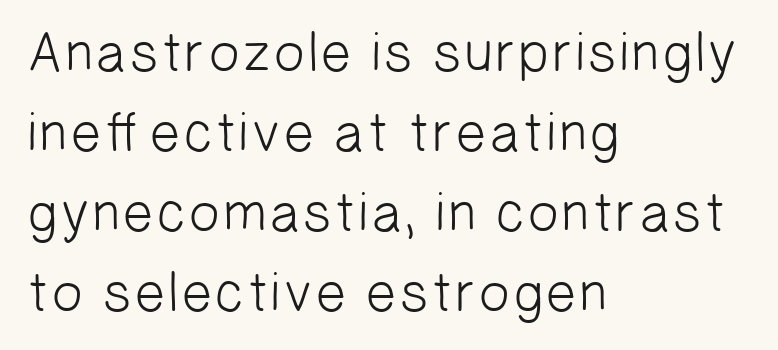
The image shows 56 px light sans-serif type; set left-aligned, normal line spacing (1.43x), normal letter spacing, not underlined; low stroke contrast and a medium x-height.
